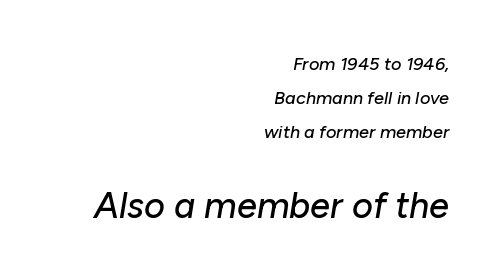
The image shows 36 px text type, italic (leaning right); set right-aligned, loose line spacing (1.9x), normal letter spacing, not underlined; the second (bottom) block is 2.0x larger; low stroke contrast and a medium x-height.
